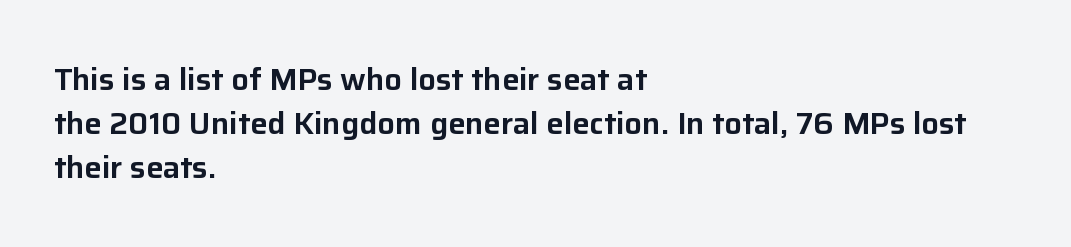
The image shows 31 px sans-serif type, upright; set left-aligned, normal line spacing (1.42x), normal letter spacing, not underlined; low stroke contrast and a medium x-height.
